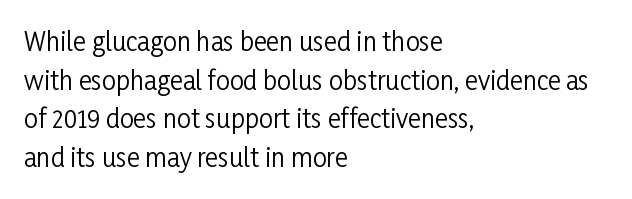
Q: Is the text bold? A: No.
Q: Is the text italic (slanted)? A: No, it is upright.
Q: Is the text underlined? A: No.
Q: How is the paragraph aligned? A: Left-aligned.
Q: Is the spacing between letters normal or unusually wide? A: Normal.
Q: Is the spacing between lines tight, normal or loose? A: Normal.
